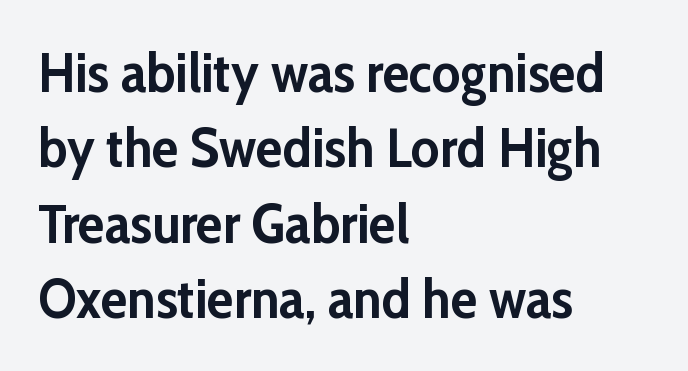
{"serif": "no", "italic": "no", "bold": "yes", "weight": "semibold", "width": "normal", "stroke_contrast": "low", "x_height": "medium", "monospaced": "no", "underline": "no", "align": "left", "line_spacing": "normal", "line_spacing_ratio": 1.37, "letter_spacing": "normal", "letter_spacing_em": 0.0, "glyph_px": 55}
